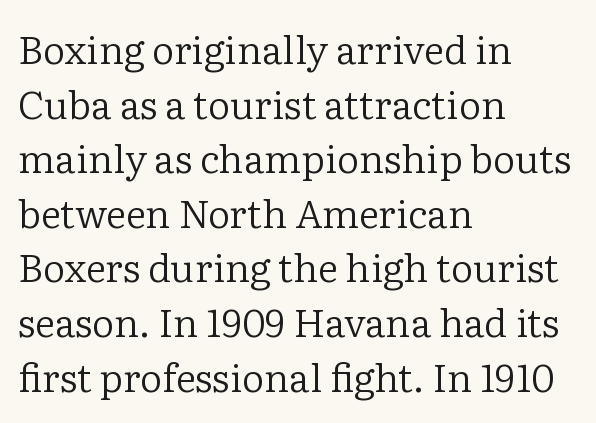
The image shows 39 px regular-weight serif type, upright; set left-aligned, normal line spacing (1.4x), normal letter spacing, not underlined; low stroke contrast and a medium x-height.
